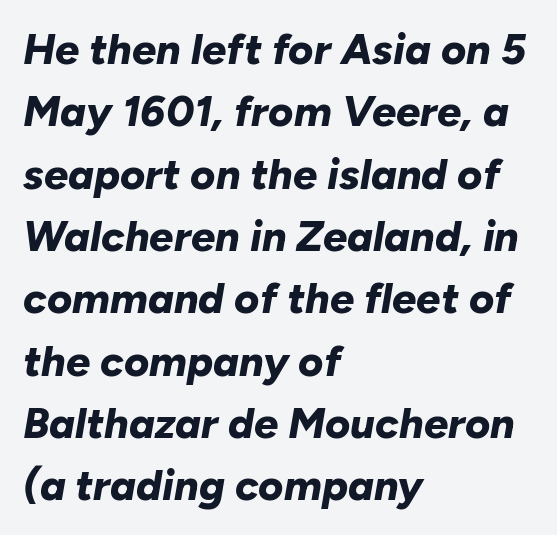
{"italic": "yes", "lean": "right", "slant_degrees": 10, "bold": "yes", "weight": "bold", "width": "normal", "stroke_contrast": "low", "x_height": "medium", "monospaced": "no", "underline": "no", "align": "left", "line_spacing": "normal", "line_spacing_ratio": 1.45, "letter_spacing": "normal", "letter_spacing_em": 0.0, "glyph_px": 43}
